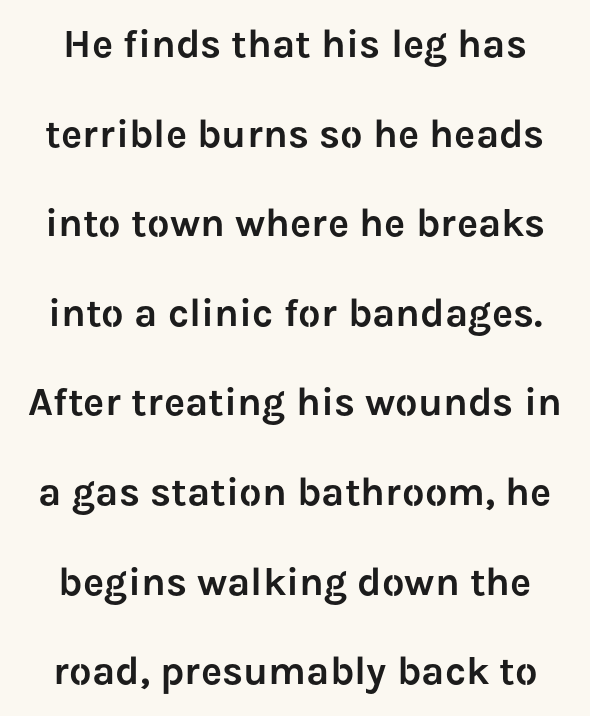
No word sits above an underline. Horizontal bands of white between lines are thick stripes. The characters display no serif detailing; their extremities are plain. Vertical strokes here are truly vertical.
